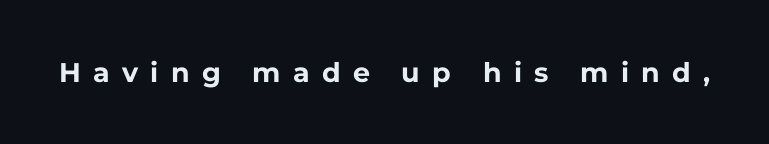
{"italic": "no", "bold": "yes", "underline": "no", "letter_spacing": "wide", "letter_spacing_em": 0.45, "glyph_px": 27}
